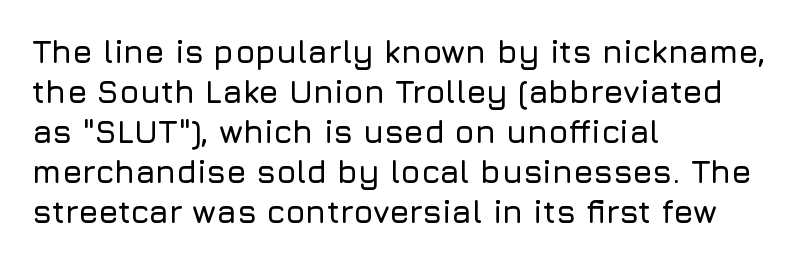
Q: Is the text italic (slanted)? A: No, it is upright.
Q: Is the typeface a serif or a sans-serif typeface? A: Sans-serif.
Q: Is the text underlined? A: No.
Q: How is the paragraph aligned? A: Left-aligned.
Q: Is the spacing between letters normal or unusually wide? A: Normal.
Q: Is the spacing between lines tight, normal or loose? A: Normal.
Q: Width (condensed, normal, or wide)? A: Normal.
Q: Stroke contrast? A: Low.
Q: x-height? A: Medium.
Q: Monospaced? A: No.
